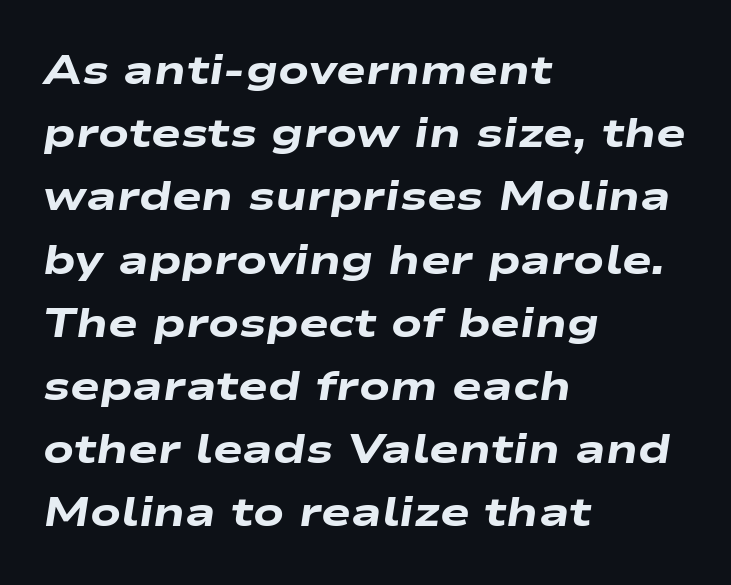
The image shows 40 px heavy, wide type, italic (leaning right); set left-aligned, normal line spacing (1.58x), normal letter spacing, not underlined; low stroke contrast and a medium x-height.
